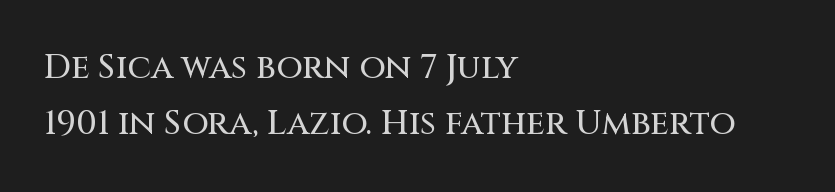
No italicization has been applied; the sample stays upright. These lines are rendered in a variable-pitch font. Serifs: no, the terminals of the letterforms are clean. Does extra space separate the letters? No, they use regular spacing.
